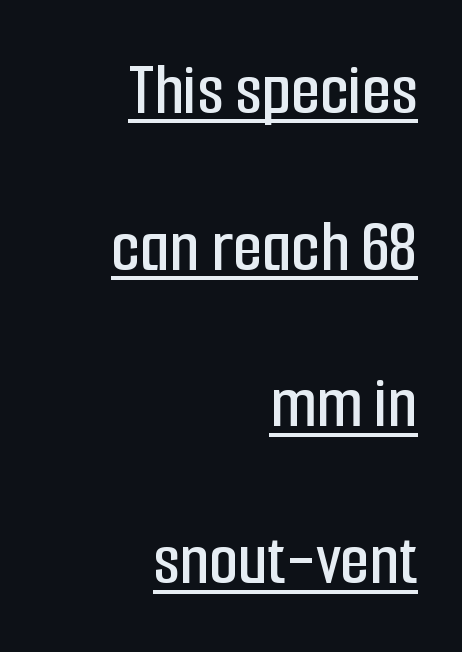
{"serif": "no", "italic": "no", "width": "condensed", "stroke_contrast": "low", "x_height": "medium", "monospaced": "no", "underline": "yes", "align": "right", "line_spacing": "loose", "line_spacing_ratio": 2.09, "letter_spacing": "normal", "letter_spacing_em": 0.0, "glyph_px": 75}
